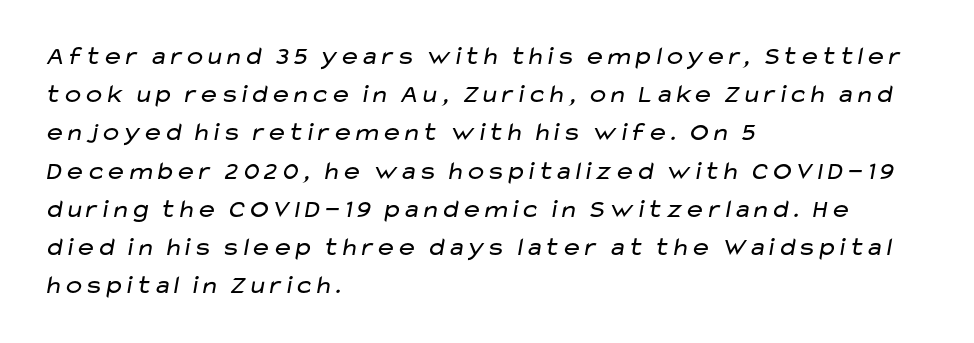
The image shows 26 px text type; set left-aligned, normal line spacing (1.47x), normal letter spacing, not underlined.
